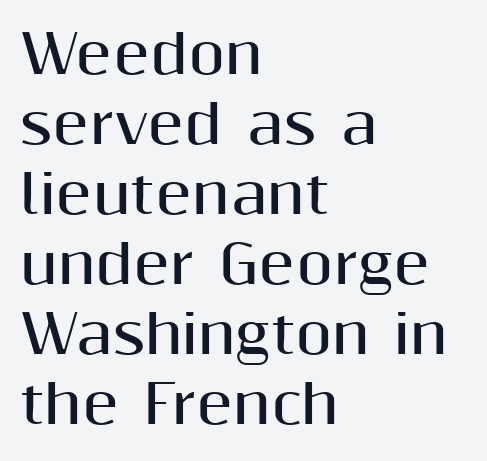
Q: Is the text bold? A: Yes.
Q: Is the text italic (slanted)? A: No, it is upright.
Q: Is the typeface a serif or a sans-serif typeface? A: Sans-serif.
Q: Is the text underlined? A: No.
Q: How is the paragraph aligned? A: Left-aligned.
Q: Is the spacing between letters normal or unusually wide? A: Normal.
Q: Is the spacing between lines tight, normal or loose? A: Normal.
Q: Width (condensed, normal, or wide)? A: Normal.
Q: Stroke contrast? A: Medium.
Q: x-height? A: Medium.
Q: Monospaced? A: No.
